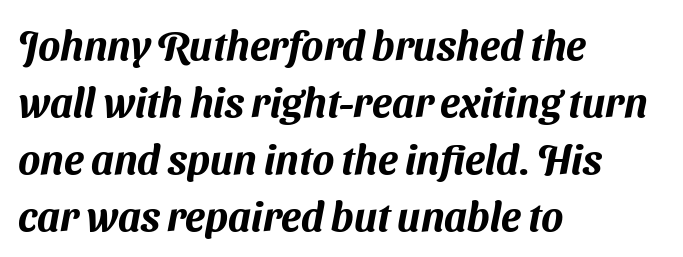
This sample keeps an unexceptional amount of space between lines. Nothing sits at the stroke ends, so this counts as sans-serif. Standard letterfit; no display-style spreading of the glyphs. The lines in this sample share a left origin and differ only in where they stop. Has an underline been added? It has not.
